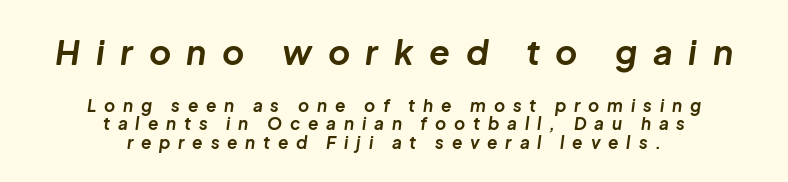
Caption: multi-line text, centered on the measure. The horizontal fit of the characters is loose and conspicuously gappy. Reading down the column, the eye jumps only a short way to each next line. Students, this is bold: see how much ink each stroke carries. Every character sits at an angle, as italics do.
